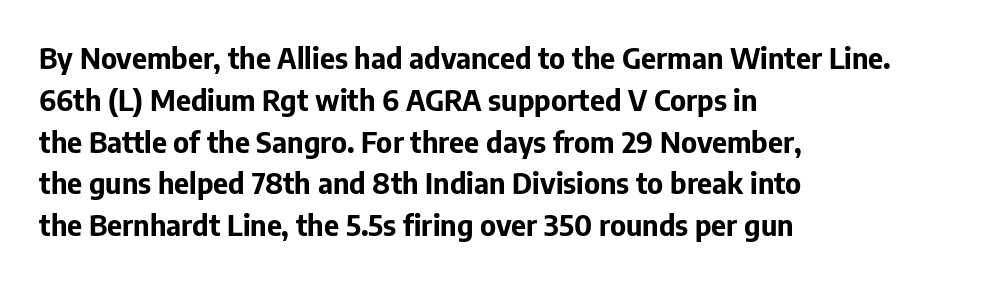
{"serif": "no", "italic": "no", "bold": "yes", "weight": "bold", "width": "normal", "stroke_contrast": "low", "x_height": "medium", "monospaced": "no", "underline": "no", "align": "left", "line_spacing": "normal", "line_spacing_ratio": 1.44, "letter_spacing": "normal", "letter_spacing_em": 0.0, "glyph_px": 29}
